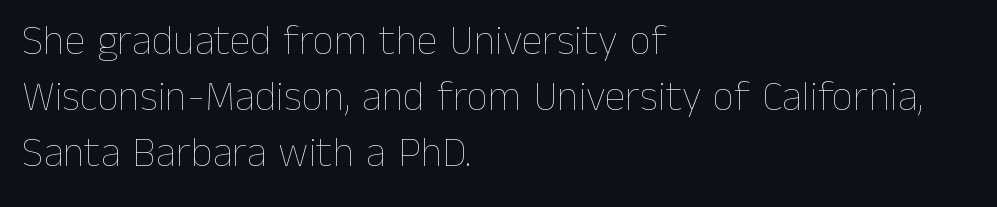
Here the designer chose a conventional face with non-uniform glyph widths. Heaviness? Minimal to ordinary, like unemphasized prose. Here the glyphs are tracked normally, forming tight word shapes. The text block is weighted toward the left margin, trailing off unevenly rightward.
